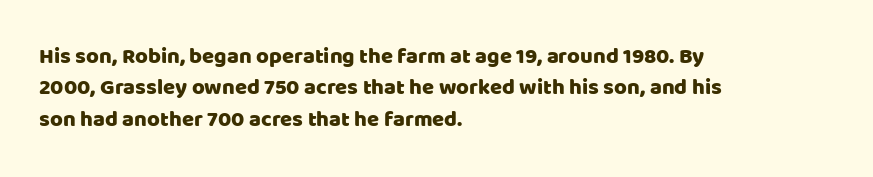
Quick note: underline off. Interline gaps are of average width in this sample. Notice how the stems are strictly vertical — no italics here. How are the letters spaced? Ordinarily, with no added tracking. The lines are quadded left.
